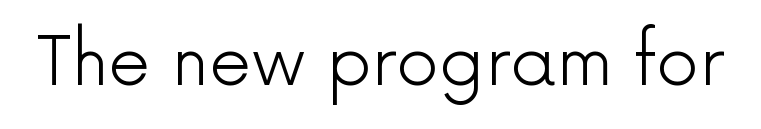
Q: Is the text bold? A: No.
Q: Is the text italic (slanted)? A: No, it is upright.
Q: Is the typeface a serif or a sans-serif typeface? A: Sans-serif.
Q: Is the text underlined? A: No.
Q: Is the spacing between letters normal or unusually wide? A: Normal.
Q: Width (condensed, normal, or wide)? A: Normal.
Q: x-height? A: Medium.
Q: Monospaced? A: No.
